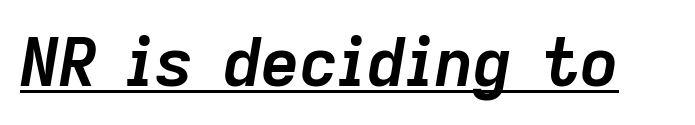
The image shows 67 px semibold type, italic (leaning right); set normal letter spacing, underlined; low stroke contrast and a medium x-height.
